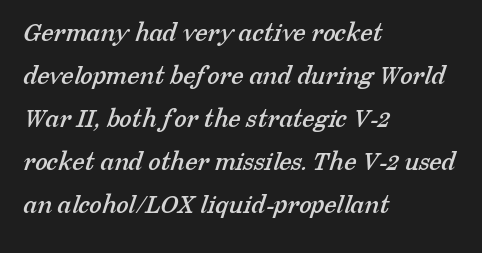
Q: Is the typeface a serif or a sans-serif typeface? A: Serif.
Q: Is the text underlined? A: No.
Q: How is the paragraph aligned? A: Left-aligned.
Q: Is the spacing between letters normal or unusually wide? A: Normal.
Q: Is the spacing between lines tight, normal or loose? A: Normal.
Q: Width (condensed, normal, or wide)? A: Normal.
Q: Stroke contrast? A: Low.
Q: x-height? A: Medium.
Q: Monospaced? A: No.
